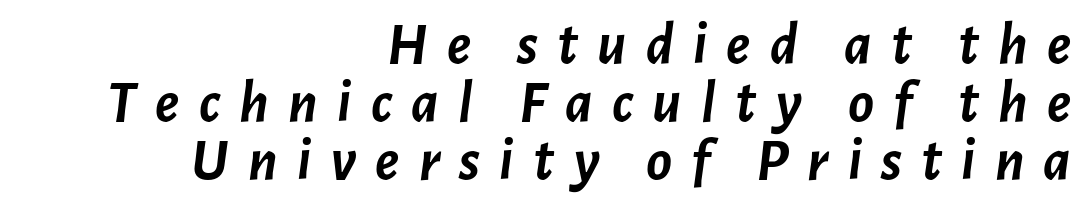
Q: Is the text bold? A: Yes.
Q: Is the text italic (slanted)? A: Yes, it leans right by about 7 degrees.
Q: Is the text underlined? A: No.
Q: How is the paragraph aligned? A: Right-aligned.
Q: Is the spacing between letters normal or unusually wide? A: Unusually wide.
Q: Is the spacing between lines tight, normal or loose? A: Tight.
Q: Width (condensed, normal, or wide)? A: Normal.
Q: Stroke contrast? A: Low.
Q: x-height? A: Medium.
Q: Monospaced? A: No.
